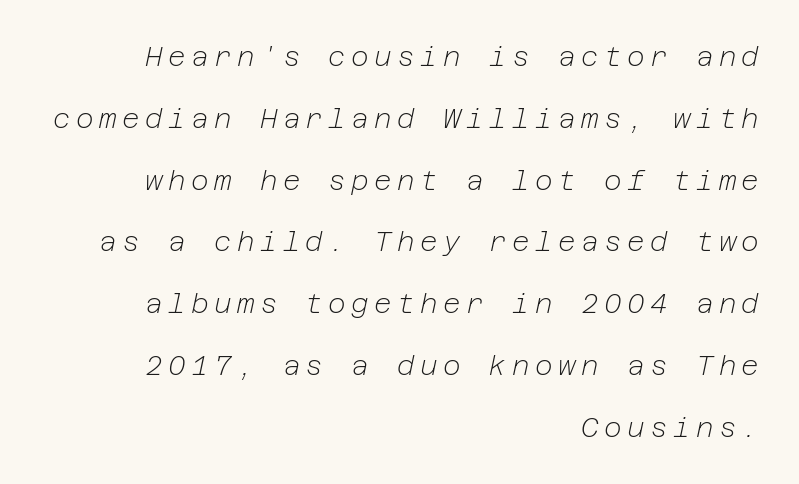
{"italic": "yes", "lean": "right", "slant_degrees": 12, "bold": "no", "underline": "no", "align": "right", "line_spacing": "loose", "line_spacing_ratio": 2.29, "letter_spacing": "wide", "letter_spacing_em": 0.2, "glyph_px": 27}
